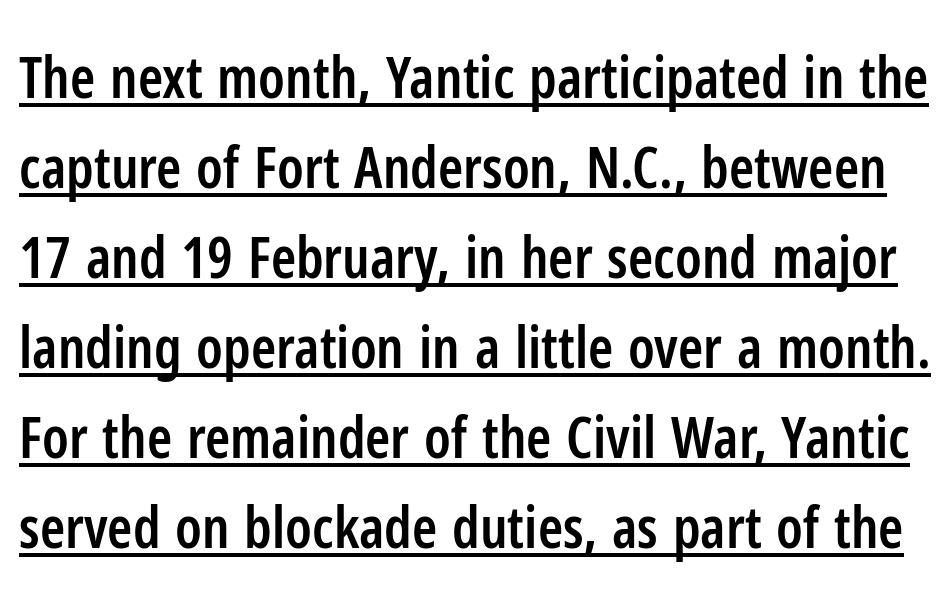
{"serif": "no", "italic": "no", "bold": "semi", "weight": "semibold", "width": "condensed", "stroke_contrast": "low", "x_height": "medium", "monospaced": "no", "underline": "yes", "line_spacing": "normal", "line_spacing_ratio": 1.58, "letter_spacing": "normal", "letter_spacing_em": 0.0, "glyph_px": 57}
